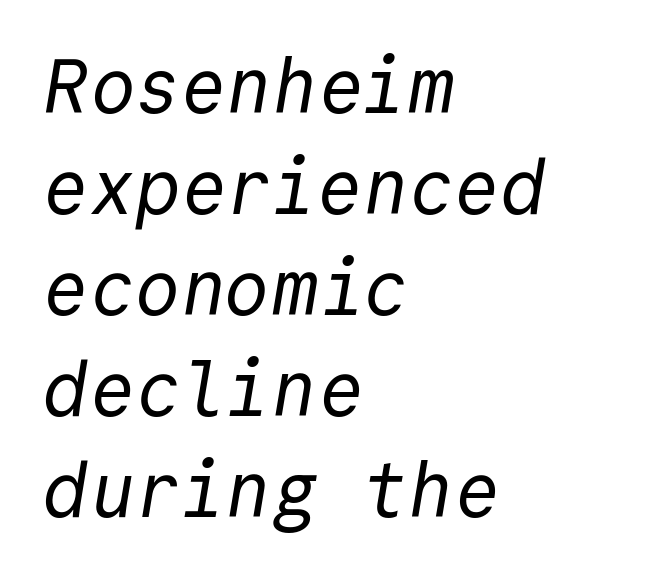
{"serif": "no", "bold": "no", "weight": "regular", "width": "normal", "x_height": "medium", "monospaced": "yes", "underline": "no", "align": "left", "line_spacing": "normal", "line_spacing_ratio": 1.33, "letter_spacing": "normal", "letter_spacing_em": 0.0, "glyph_px": 76}
